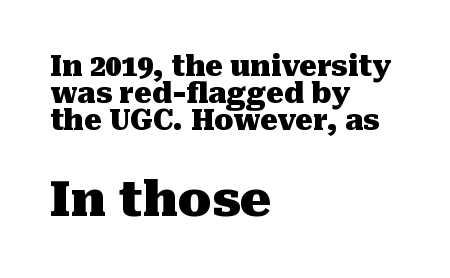
Q: Is the text bold? A: Yes.
Q: Is the text italic (slanted)? A: No, it is upright.
Q: Is the typeface a serif or a sans-serif typeface? A: Serif.
Q: Is the text underlined? A: No.
Q: How is the paragraph aligned? A: Left-aligned.
Q: Is the spacing between letters normal or unusually wide? A: Normal.
Q: Is the spacing between lines tight, normal or loose? A: Tight.
Q: Which block of text is set in a larger size, the first (top) or the second (bottom)? A: The second (bottom) one.
Q: Width (condensed, normal, or wide)? A: Normal.
Q: Stroke contrast? A: Medium.
Q: x-height? A: Medium.
Q: Monospaced? A: No.
